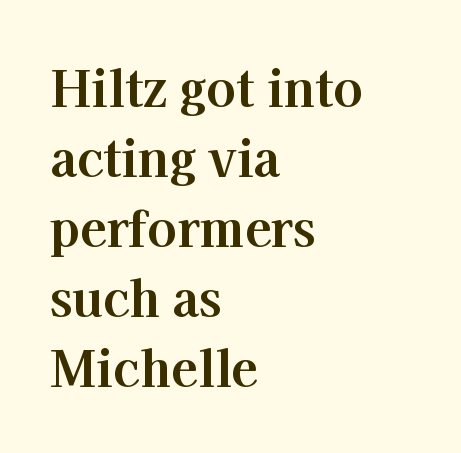
The image shows 49 px bold serif type, upright; set left-aligned, normal line spacing (1.43x), normal letter spacing, not underlined; high stroke contrast and a medium x-height.
